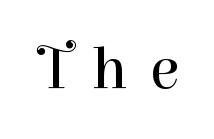
Heaviness? Minimal to ordinary, like unemphasized prose. Yep, those are serifs on the letters. The face used here is proportionally spaced, like ordinary book or web type. The words here are not underlined.
